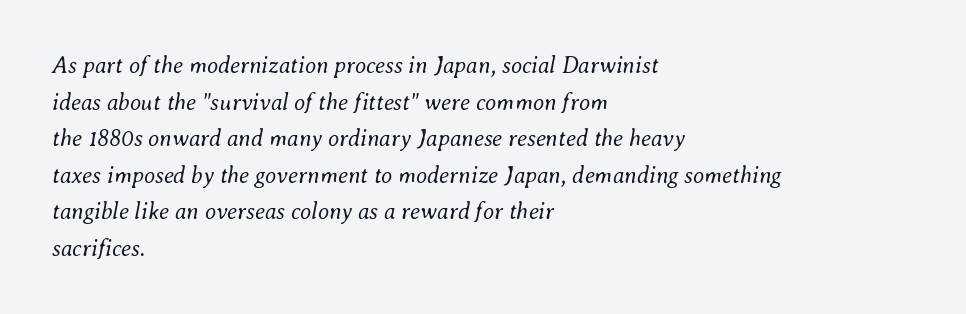
The passage shown leans; its letterforms are oblique. Does the copy run flush right? No — it runs flush left. Just letters on the line, the space beneath them empty. Stems here are at most as thick as an everyday book face. This sample uses plain, unmodified letter spacing.
